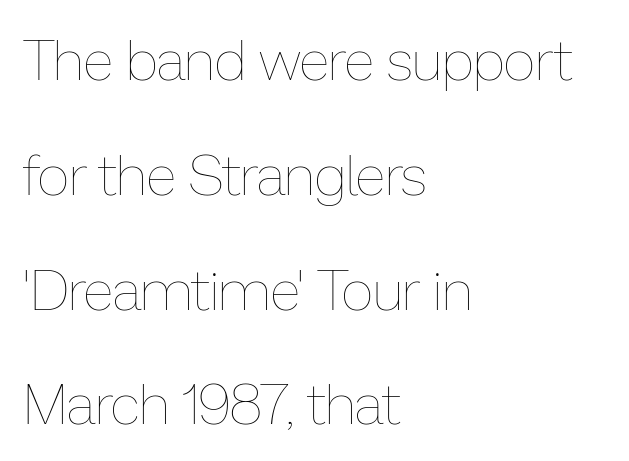
{"italic": "no", "bold": "no", "weight": "thin", "width": "normal", "stroke_contrast": "low", "x_height": "medium", "monospaced": "no", "underline": "no", "align": "left", "line_spacing": "loose", "line_spacing_ratio": 2.05, "letter_spacing": "normal", "letter_spacing_em": 0.0, "glyph_px": 56}
